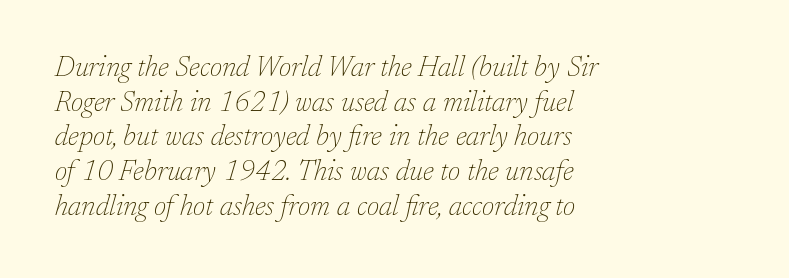
{"serif": "yes", "italic": "yes", "lean": "right", "slant_degrees": 17, "bold": "no", "weight": "thin", "width": "normal", "stroke_contrast": "low", "x_height": "medium", "monospaced": "no", "underline": "no", "align": "left", "line_spacing_ratio": 1.24, "letter_spacing": "normal", "letter_spacing_em": 0.0, "glyph_px": 28}
